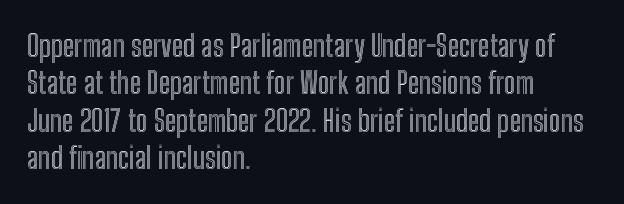
Students, observe: this is what conventionally led text looks like. Spacing between characters is what you'd get straight out of the box. This rendering uses left alignment, leaving the right contour irregular. Anything drawn beneath the words? Only blank space.
